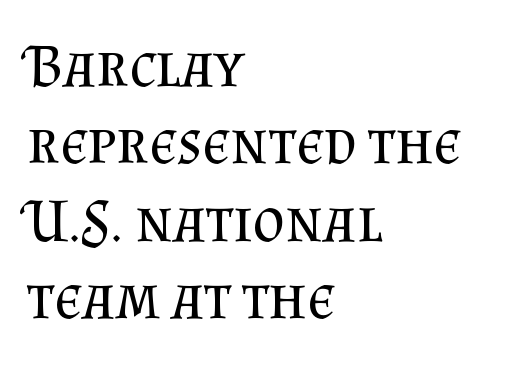
A typesetter would label this face a serif. The rendering anchors every line to the left-hand side. In terms of posture, this sample is upright. Each row of text sits above clean, open space. Spacing verdict: proportional, widths tailored to each character.
